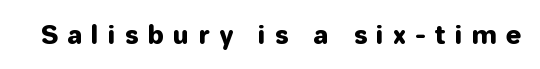
{"italic": "no", "underline": "no", "letter_spacing": "wide", "letter_spacing_em": 0.39, "glyph_px": 25}
